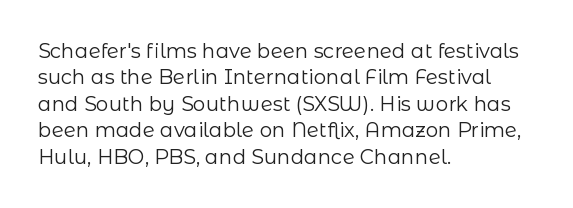
Q: Is the text bold? A: No.
Q: Is the text italic (slanted)? A: No, it is upright.
Q: Is the text underlined? A: No.
Q: How is the paragraph aligned? A: Left-aligned.
Q: Is the spacing between letters normal or unusually wide? A: Normal.
Q: Is the spacing between lines tight, normal or loose? A: Normal.
